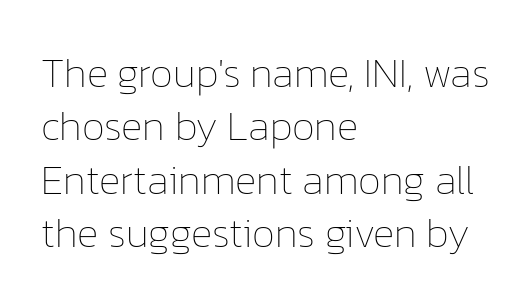
{"italic": "no", "bold": "no", "weight": "thin", "width": "normal", "stroke_contrast": "low", "x_height": "medium", "monospaced": "no", "underline": "no", "align": "left", "line_spacing": "normal", "line_spacing_ratio": 1.3, "letter_spacing": "normal", "letter_spacing_em": 0.0, "glyph_px": 41}
